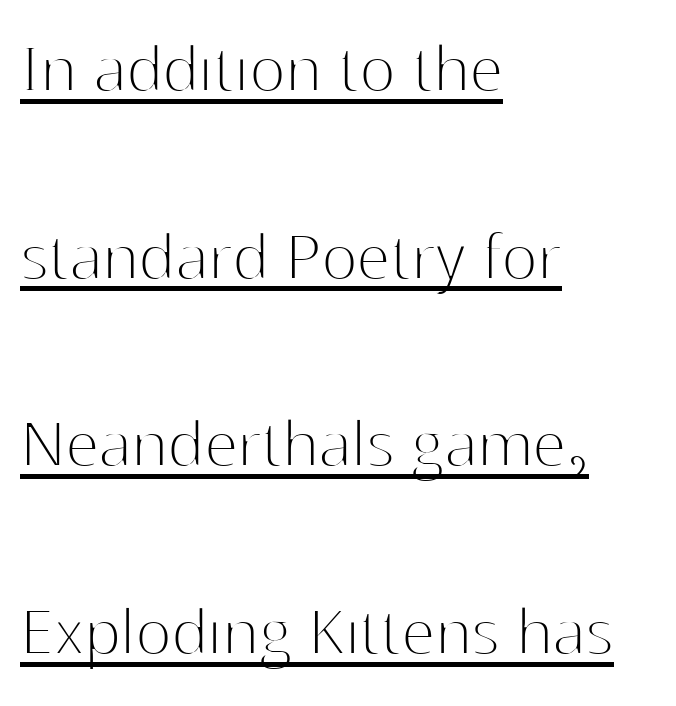
Does extra space separate the letters? No, they use regular spacing. Line spacing here is loose. The designer went with a sans here, leaving each stem footless. Proportional: the letters do not fall into vertical columns. The font is comparable to plain body text, perhaps lighter. Quick note: underline on.
